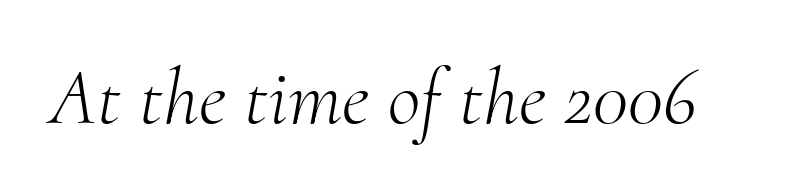
The image shows 80 px light serif type, italic (leaning right); set normal letter spacing, not underlined; medium stroke contrast and a small x-height.
